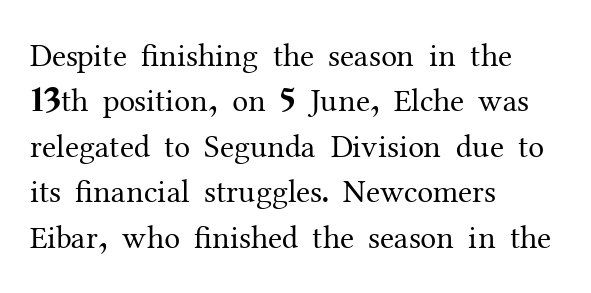
The image shows 32 px regular-weight serif type, upright; set left-aligned, normal line spacing (1.42x), normal letter spacing, not underlined; medium stroke contrast and a medium x-height.
